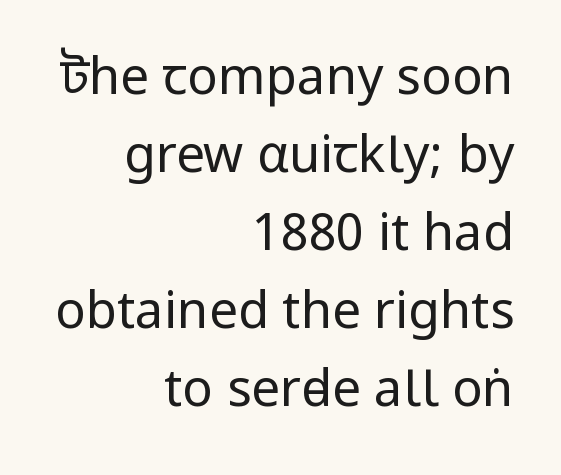
The image shows 51 px regular-weight, condensed sans-serif type, upright; set right-aligned, normal line spacing (1.53x), normal letter spacing, not underlined; low stroke contrast and a large x-height.
